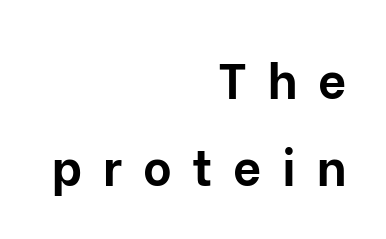
Q: Is the text bold? A: Yes.
Q: Is the text italic (slanted)? A: No, it is upright.
Q: Is the typeface a serif or a sans-serif typeface? A: Sans-serif.
Q: Is the text underlined? A: No.
Q: How is the paragraph aligned? A: Right-aligned.
Q: Is the spacing between letters normal or unusually wide? A: Unusually wide.
Q: Width (condensed, normal, or wide)? A: Normal.
Q: Stroke contrast? A: Low.
Q: x-height? A: Medium.
Q: Monospaced? A: No.
